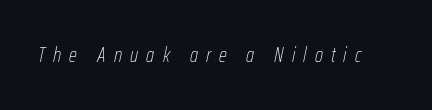
{"italic": "yes", "lean": "right", "slant_degrees": 12, "bold": "no", "underline": "no", "letter_spacing": "wide", "letter_spacing_em": 0.39, "glyph_px": 21}
